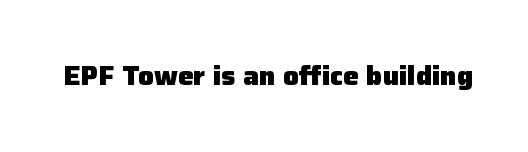
The image shows 26 px bold type, upright; set normal letter spacing, not underlined.
